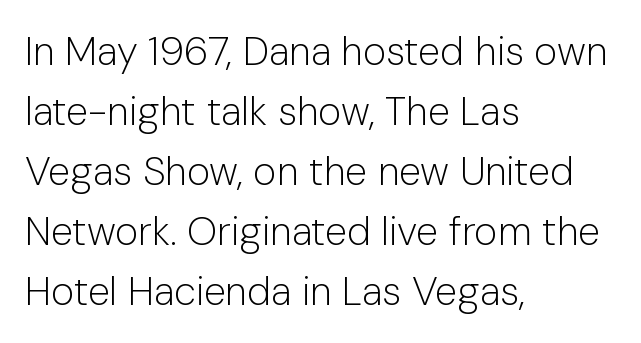
Q: Is the text bold? A: No.
Q: Is the text italic (slanted)? A: No, it is upright.
Q: Is the typeface a serif or a sans-serif typeface? A: Sans-serif.
Q: Is the text underlined? A: No.
Q: How is the paragraph aligned? A: Left-aligned.
Q: Is the spacing between letters normal or unusually wide? A: Normal.
Q: Is the spacing between lines tight, normal or loose? A: Normal.
Q: Width (condensed, normal, or wide)? A: Normal.
Q: Stroke contrast? A: Low.
Q: x-height? A: Medium.
Q: Monospaced? A: No.
